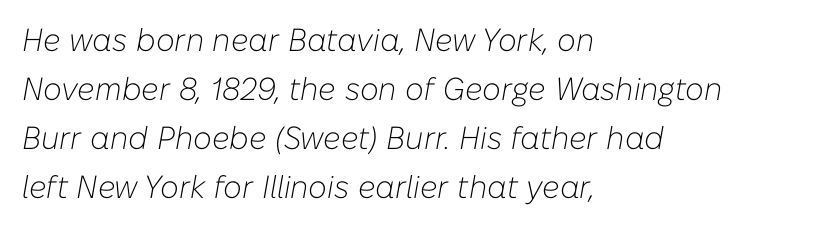
The image shows 32 px light type, italic (leaning right); set left-aligned, normal line spacing (1.53x), normal letter spacing, not underlined; low stroke contrast and a medium x-height.
